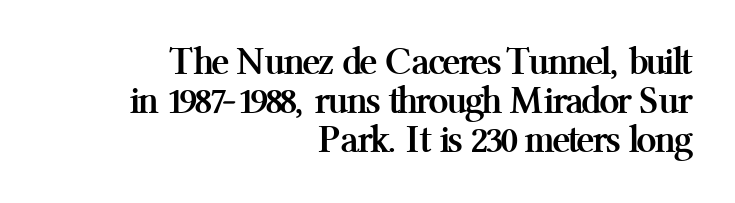
Leading: reduced. Each letter keeps its own natural width here, so spacing adapts to shape. Its strokes are broad and dark, the hallmark of bold type. Nope, not italic — everything's standing straight.
